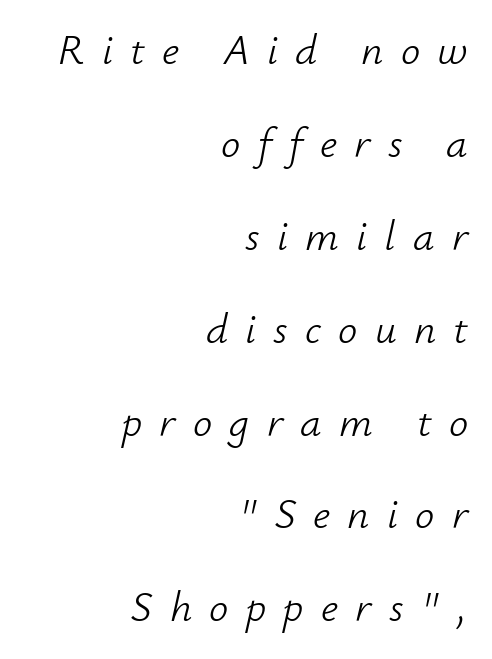
The font is comparable to plain body text, perhaps lighter. No word sits above an underline. Every character sits at an angle, as italics do. Between one letter and the next there's a generous, obvious gap.
